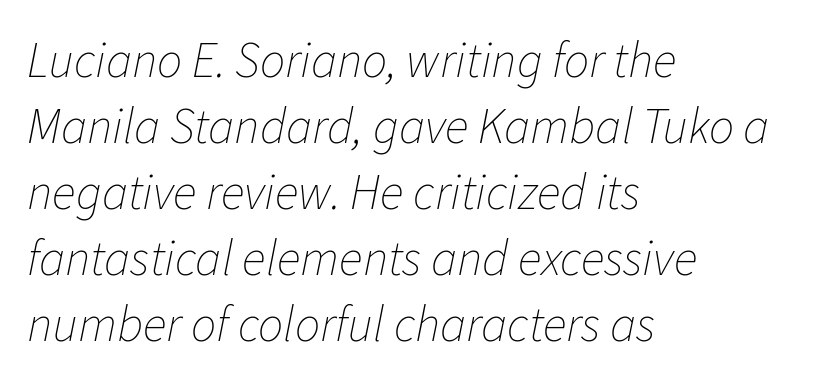
{"italic": "yes", "lean": "right", "slant_degrees": 11, "bold": "no", "weight": "thin", "width": "normal", "stroke_contrast": "low", "x_height": "medium", "monospaced": "no", "underline": "no", "align": "left", "line_spacing": "normal", "line_spacing_ratio": 1.32, "letter_spacing": "normal", "letter_spacing_em": 0.0, "glyph_px": 50}
